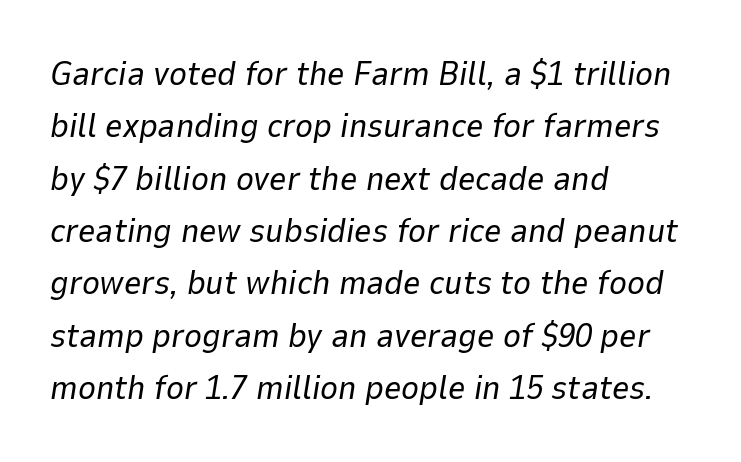
The lines in this sample share a left origin and differ only in where they stop. These lines keep a tight, regular rhythm from letter to letter. Spacing verdict: proportional, widths tailored to each character. The specimen reads as italic at a glance. The glyphs are unaccompanied by any horizontal stroke below them.
